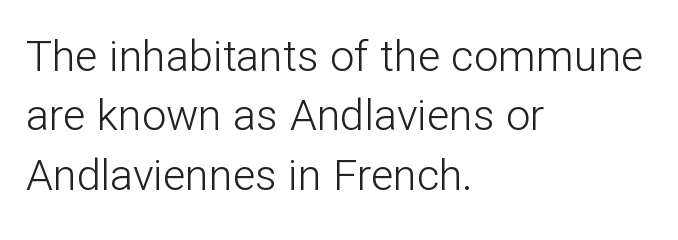
Compared with a centered layout, this one pins lines to the left instead. Baseline-to-baseline distance is the conventional proportion of letter height. Look at the tracking — it's just the regular setting, nothing added. Serifs: no, the terminals of the letterforms are clean.
